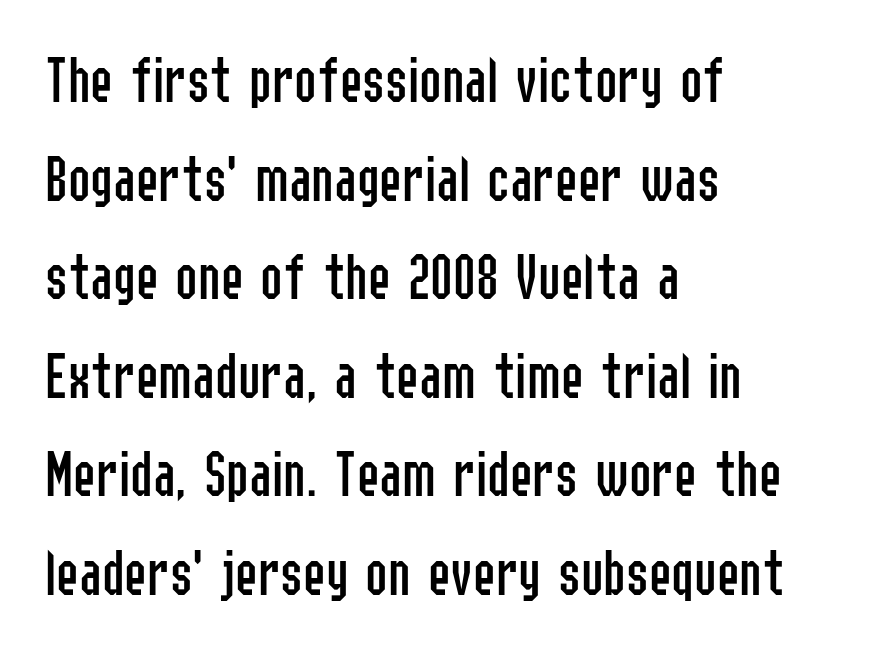
The rendering uses natural spacing where letterforms have individual widths. Plain, unruled lines of type. The letterforms sit shoulder to shoulder at normal distance. Each letter's strokes conclude bluntly, with no projecting serifs. Honestly, the row spacing looks completely unremarkable.
